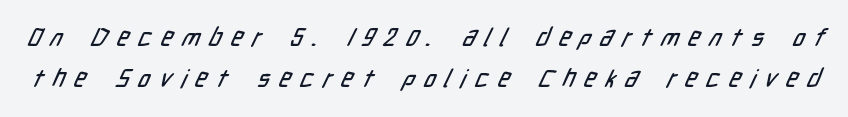
{"underline": "no", "line_spacing": "normal", "line_spacing_ratio": 1.66, "letter_spacing": "wide", "letter_spacing_em": 0.37, "glyph_px": 25}
